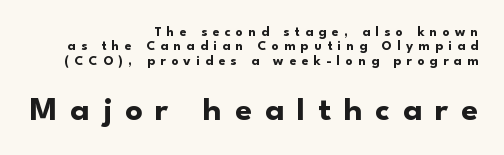
The image shows 34 px bold sans-serif type, upright; set right-aligned, tight line spacing (1.02x), unusually wide letter spacing (+0.38 em), not underlined; the second (bottom) block is 2.43x larger; low stroke contrast and a small x-height.
